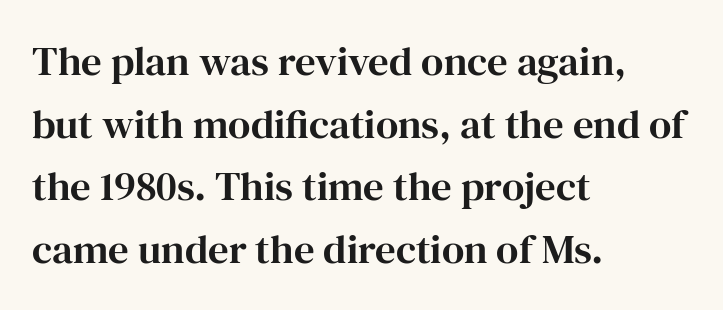
Q: Is the text italic (slanted)? A: No, it is upright.
Q: Is the typeface a serif or a sans-serif typeface? A: Serif.
Q: Is the text underlined? A: No.
Q: How is the paragraph aligned? A: Left-aligned.
Q: Is the spacing between letters normal or unusually wide? A: Normal.
Q: Is the spacing between lines tight, normal or loose? A: Normal.
Q: Width (condensed, normal, or wide)? A: Normal.
Q: Stroke contrast? A: High.
Q: x-height? A: Medium.
Q: Monospaced? A: No.
